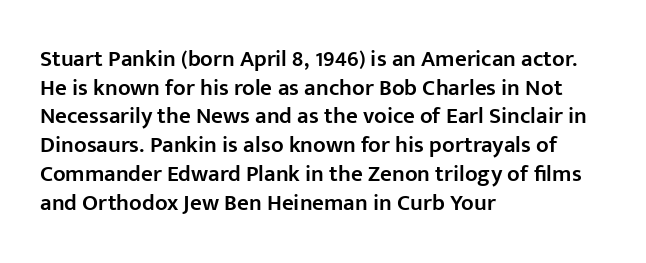
The specimen omits any rule beneath the text block's lines. The type sits square on the baseline with zero lean. This block has exactly the height ordinary leading produces. Does extra space separate the letters? No, they use regular spacing.
